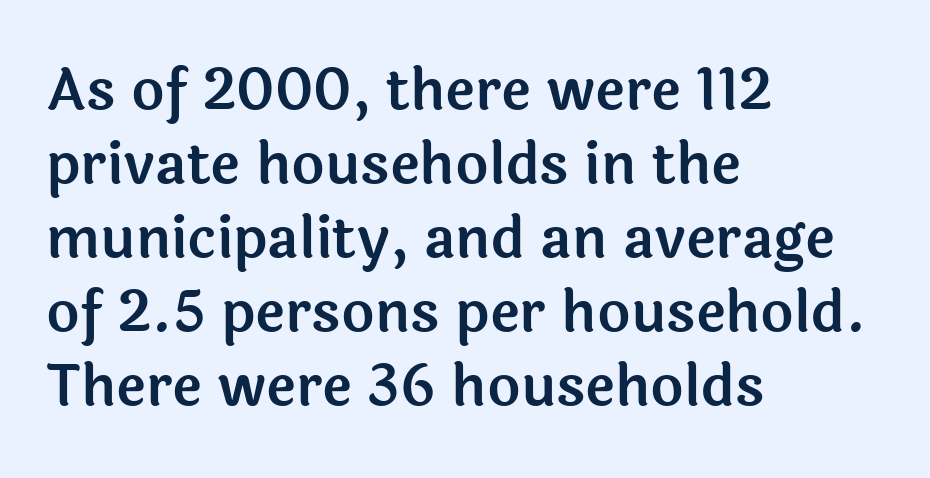
Q: Is the text italic (slanted)? A: No, it is upright.
Q: Is the typeface a serif or a sans-serif typeface? A: Sans-serif.
Q: Is the text underlined? A: No.
Q: How is the paragraph aligned? A: Left-aligned.
Q: Is the spacing between letters normal or unusually wide? A: Normal.
Q: Is the spacing between lines tight, normal or loose? A: Normal.
Q: Width (condensed, normal, or wide)? A: Normal.
Q: x-height? A: Medium.
Q: Monospaced? A: No.
